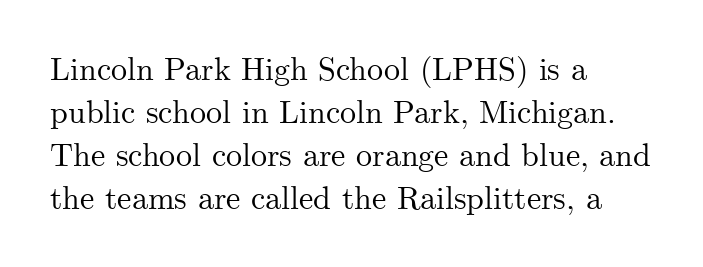
Q: Is the text italic (slanted)? A: No, it is upright.
Q: Is the typeface a serif or a sans-serif typeface? A: Serif.
Q: Is the text underlined? A: No.
Q: How is the paragraph aligned? A: Left-aligned.
Q: Is the spacing between letters normal or unusually wide? A: Normal.
Q: Is the spacing between lines tight, normal or loose? A: Normal.
Q: Width (condensed, normal, or wide)? A: Normal.
Q: Stroke contrast? A: Medium.
Q: x-height? A: Small.
Q: Monospaced? A: No.
